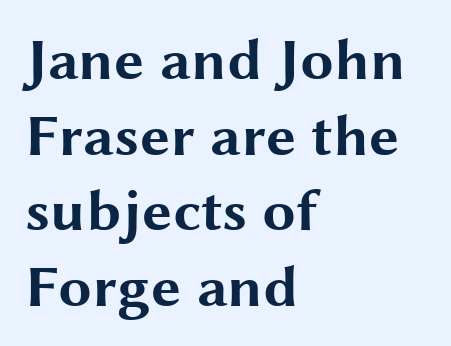
Q: Is the text bold? A: Yes.
Q: Is the text italic (slanted)? A: No, it is upright.
Q: Is the typeface a serif or a sans-serif typeface? A: Sans-serif.
Q: Is the text underlined? A: No.
Q: How is the paragraph aligned? A: Left-aligned.
Q: Is the spacing between letters normal or unusually wide? A: Normal.
Q: Is the spacing between lines tight, normal or loose? A: Normal.
Q: Width (condensed, normal, or wide)? A: Wide.
Q: Stroke contrast? A: Medium.
Q: x-height? A: Medium.
Q: Monospaced? A: No.
